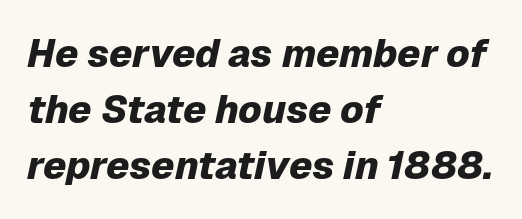
The image shows 39 px heavy type, italic (leaning right); set left-aligned, normal line spacing (1.44x), normal letter spacing, not underlined; low stroke contrast and a medium x-height.
